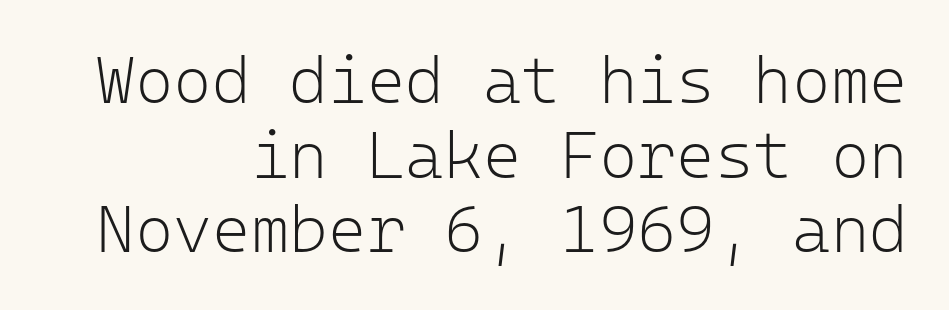
Q: Is the text bold? A: No.
Q: Is the text italic (slanted)? A: No, it is upright.
Q: Is the typeface a serif or a sans-serif typeface? A: Sans-serif.
Q: Is the text underlined? A: No.
Q: How is the paragraph aligned? A: Right-aligned.
Q: Is the spacing between letters normal or unusually wide? A: Normal.
Q: Is the spacing between lines tight, normal or loose? A: Tight.
Q: Width (condensed, normal, or wide)? A: Normal.
Q: Stroke contrast? A: Low.
Q: x-height? A: Medium.
Q: Monospaced? A: Yes.
